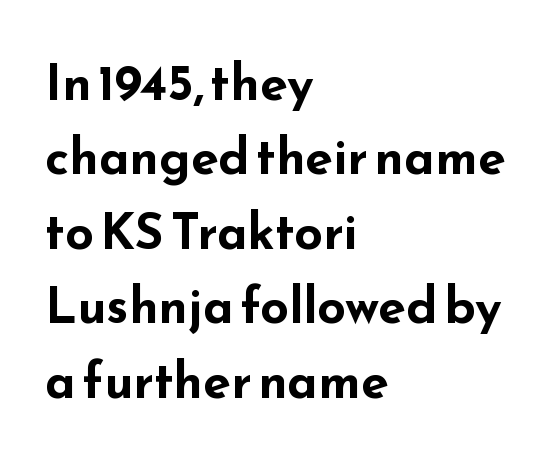
Q: Is the text bold? A: Yes.
Q: Is the text italic (slanted)? A: No, it is upright.
Q: Is the typeface a serif or a sans-serif typeface? A: Sans-serif.
Q: Is the text underlined? A: No.
Q: How is the paragraph aligned? A: Left-aligned.
Q: Is the spacing between letters normal or unusually wide? A: Normal.
Q: Is the spacing between lines tight, normal or loose? A: Normal.
Q: Width (condensed, normal, or wide)? A: Wide.
Q: Stroke contrast? A: Low.
Q: x-height? A: Small.
Q: Monospaced? A: No.
